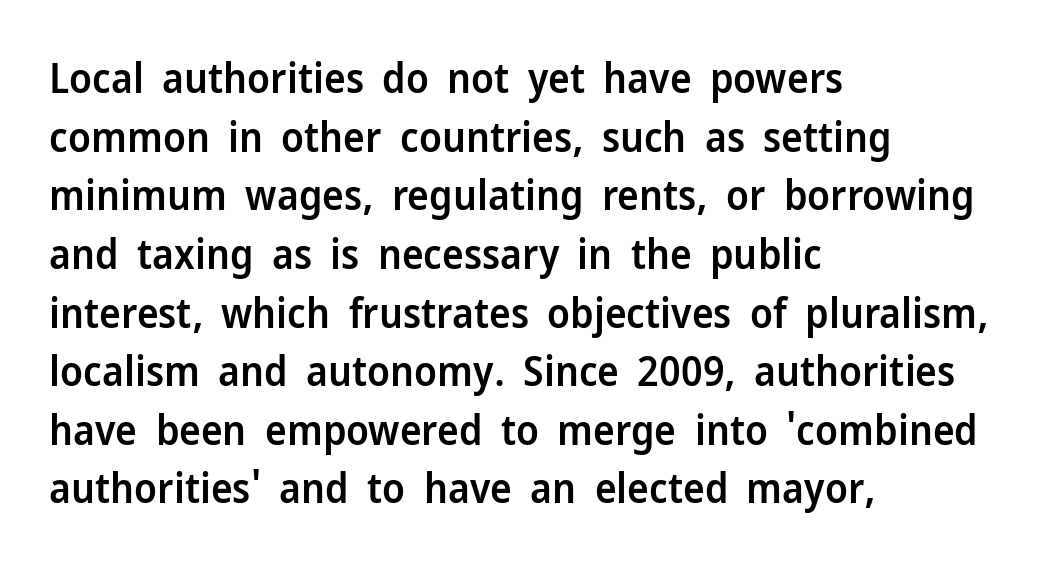
The image shows 41 px semibold sans-serif type, upright; set left-aligned, normal line spacing (1.43x), normal letter spacing, not underlined; low stroke contrast and a medium x-height.
